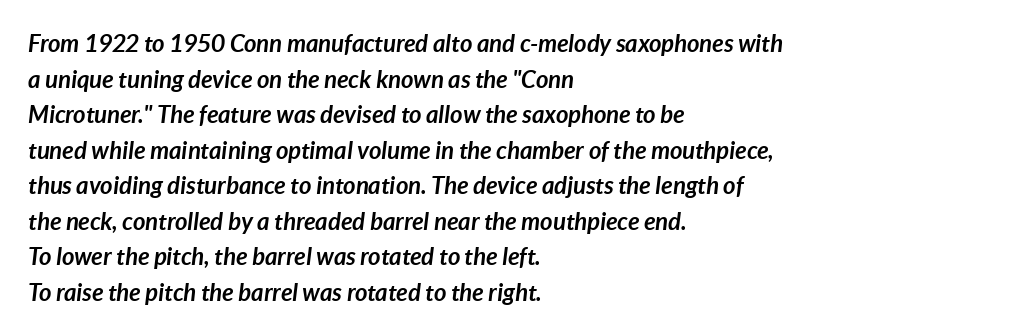
{"italic": "yes", "lean": "right", "slant_degrees": 7, "bold": "yes", "underline": "no", "align": "left", "line_spacing": "normal", "line_spacing_ratio": 1.48, "letter_spacing": "normal", "letter_spacing_em": 0.0, "glyph_px": 24}
